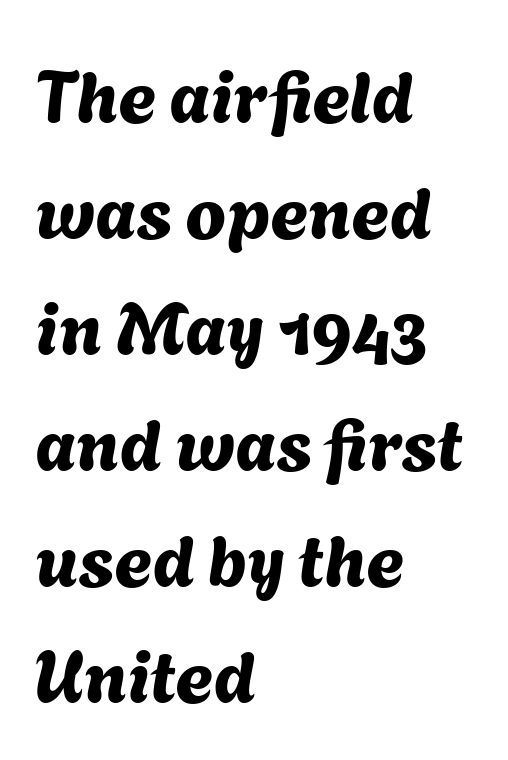
{"serif": "no", "width": "normal", "stroke_contrast": "medium", "x_height": "medium", "monospaced": "no", "underline": "no", "align": "left", "line_spacing": "normal", "line_spacing_ratio": 1.59, "letter_spacing": "normal", "letter_spacing_em": 0.0, "glyph_px": 73}
